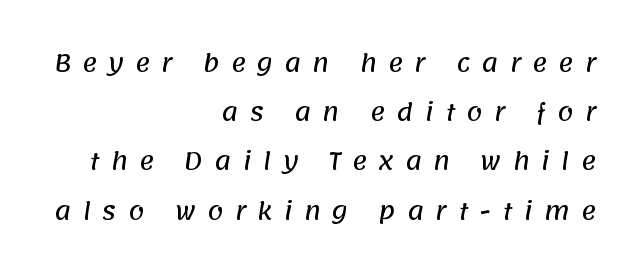
{"underline": "no", "align": "right", "line_spacing": "loose", "line_spacing_ratio": 2.14, "letter_spacing": "wide", "letter_spacing_em": 0.49, "glyph_px": 23}
